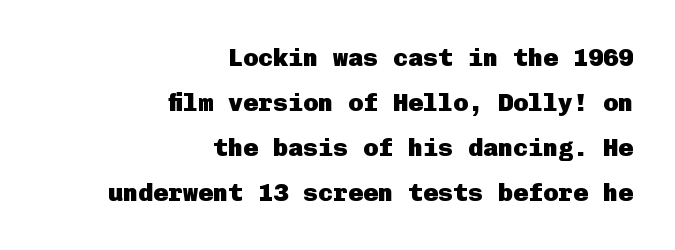
The image shows 25 px bold type, upright; set right-aligned, line spacing 1.8x, normal letter spacing, not underlined.
